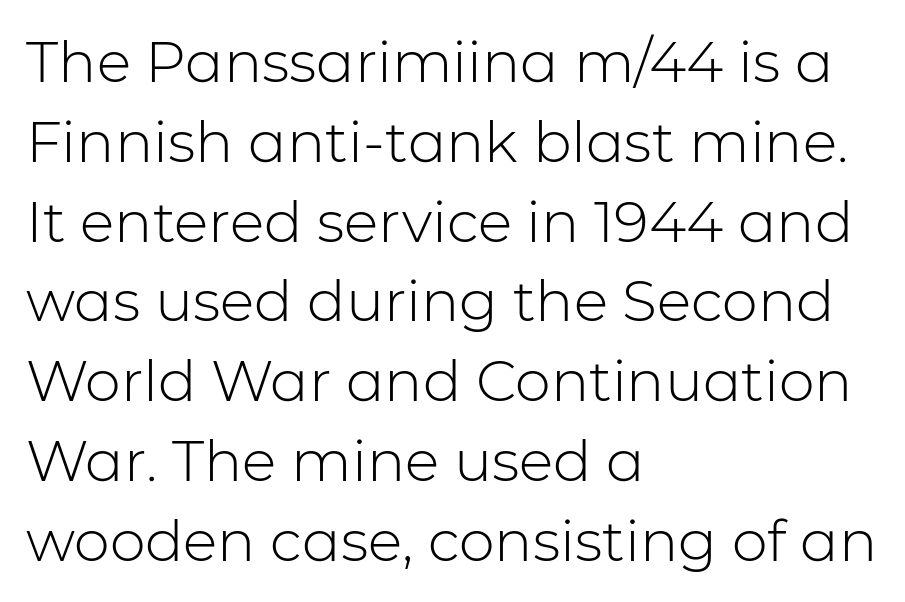
A quiet, ordinary-to-light weight characterises the typeface. The vertical gap from one line to the next is medium. The ragged edge is on the right, which tells us the setting is flush left. Here the glyphs are tracked normally, forming tight word shapes.
